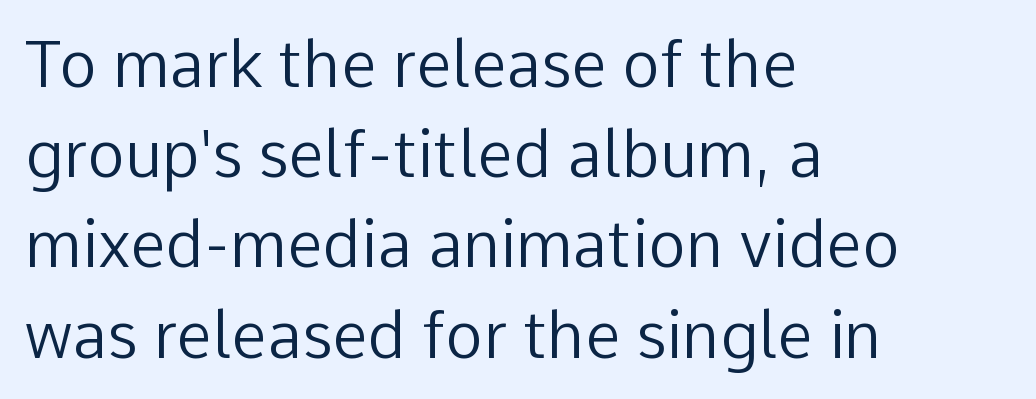
{"serif": "no", "italic": "no", "bold": "no", "weight": "regular", "width": "normal", "stroke_contrast": "low", "x_height": "medium", "monospaced": "no", "underline": "no", "align": "left", "line_spacing": "normal", "line_spacing_ratio": 1.41, "letter_spacing": "normal", "letter_spacing_em": 0.0, "glyph_px": 64}
